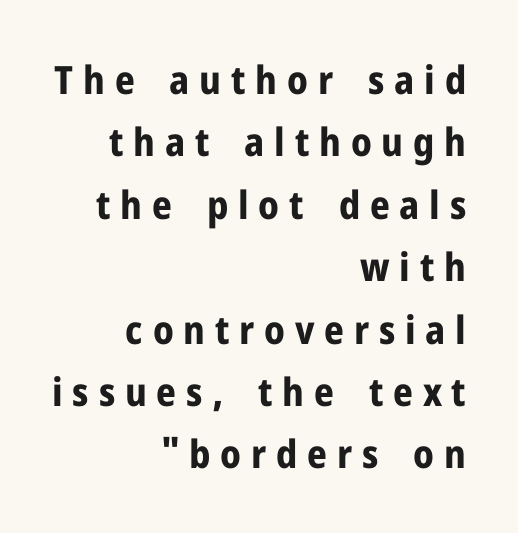
{"serif": "no", "italic": "no", "bold": "yes", "weight": "bold", "width": "normal", "stroke_contrast": "low", "x_height": "medium", "monospaced": "no", "underline": "no", "align": "right", "line_spacing": "normal", "line_spacing_ratio": 1.6, "letter_spacing": "wide", "letter_spacing_em": 0.25, "glyph_px": 39}
